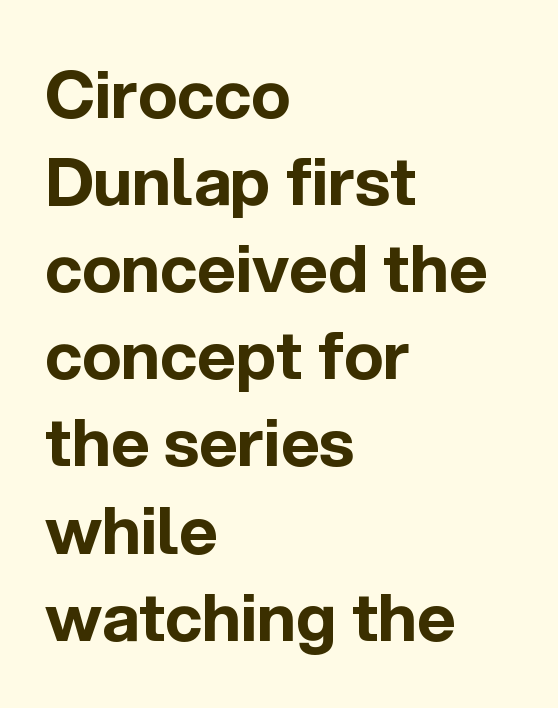
Q: Is the text bold? A: Yes.
Q: Is the text italic (slanted)? A: No, it is upright.
Q: Is the typeface a serif or a sans-serif typeface? A: Sans-serif.
Q: Is the text underlined? A: No.
Q: How is the paragraph aligned? A: Left-aligned.
Q: Is the spacing between letters normal or unusually wide? A: Normal.
Q: Is the spacing between lines tight, normal or loose? A: Normal.
Q: Width (condensed, normal, or wide)? A: Normal.
Q: x-height? A: Medium.
Q: Monospaced? A: No.
